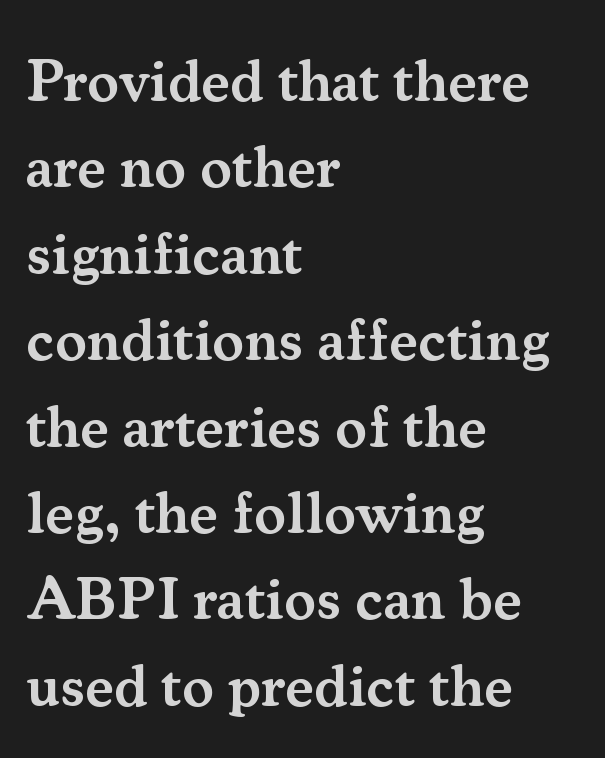
Font category for this specimen: serif. The rendering uses a semibold face; strokes are thickened but not to full bold. These lines are rendered in a variable-pitch font. Does extra space separate the letters? No, they use regular spacing. Glance below the letters and you will spot only blank space. A classic flush-left, rag-right setting is used for this passage.
